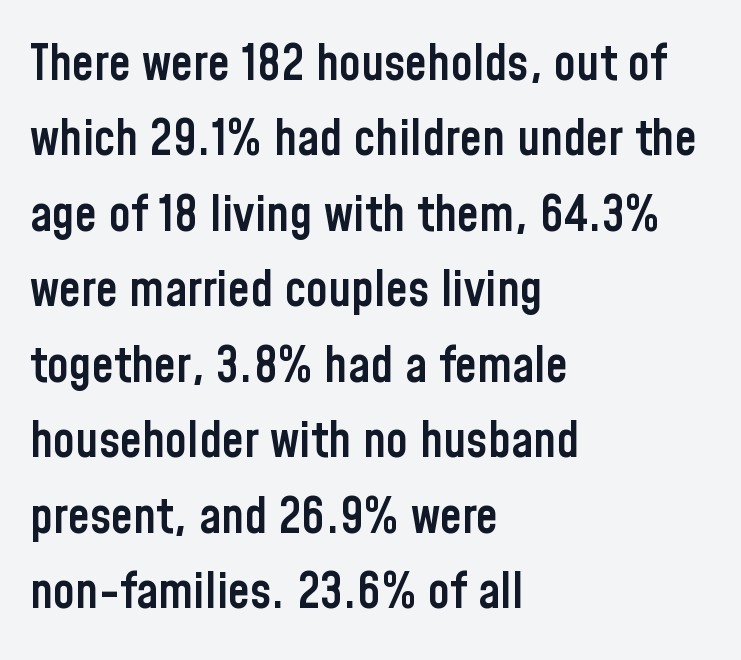
{"serif": "no", "italic": "no", "bold": "semi", "weight": "semibold", "width": "condensed", "stroke_contrast": "low", "x_height": "medium", "monospaced": "no", "underline": "no", "align": "left", "line_spacing": "normal", "line_spacing_ratio": 1.51, "letter_spacing": "normal", "letter_spacing_em": 0.0, "glyph_px": 50}
